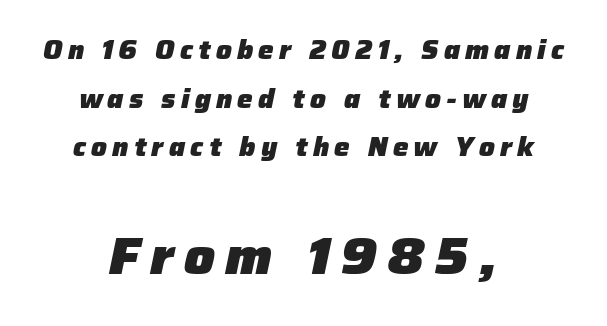
The image shows 51 px heavy type, italic (leaning right); set centered, line spacing 1.87x, unusually wide letter spacing (+0.2 em), not underlined; the second (bottom) block is 1.96x larger; low stroke contrast and a medium x-height.
